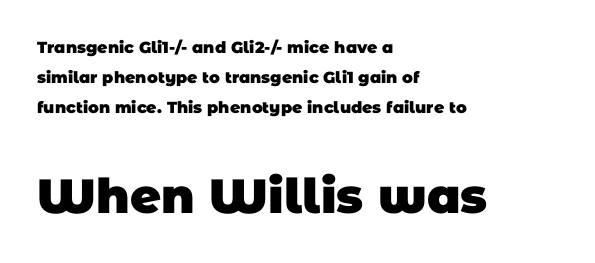
The image shows 48 px heavy sans-serif type; set left-aligned, line spacing 1.88x, normal letter spacing, not underlined; the second (bottom) block is 3.0x larger; low stroke contrast and a large x-height.
